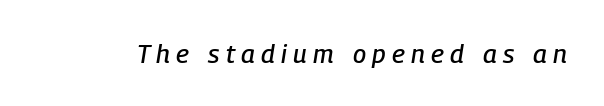
The image shows 26 px text type, italic (leaning right); set unusually wide letter spacing (+0.24 em), not underlined.
